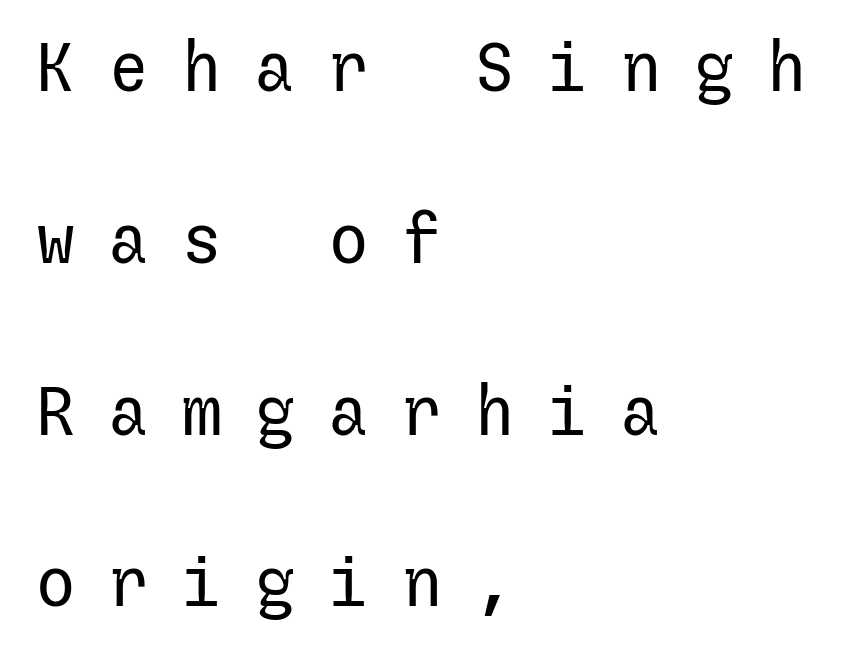
Caption: expanded tracking, letters set apart. Notice the wide empty band between every row — that's loose leading. Does the type have serifs? No, each stem ends abruptly. These lines were composed using upright roman letters.
